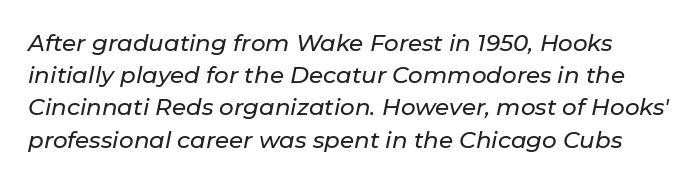
The image shows 23 px text type, italic (leaning right); set normal line spacing (1.4x), normal letter spacing, not underlined.
